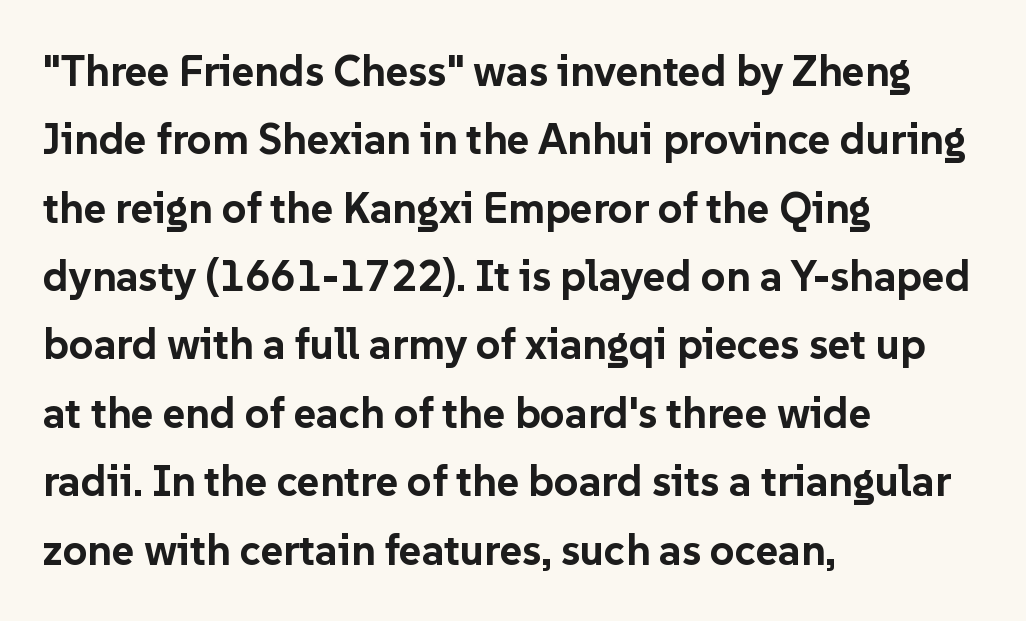
Stroke terminals: plain, sans-serif. This sample has the flowing, uneven cadence of proportional lettering. Which margin do the lines hug? The left one — the right edge is uneven. Tracking value appears to be zero — textbook default spacing.
